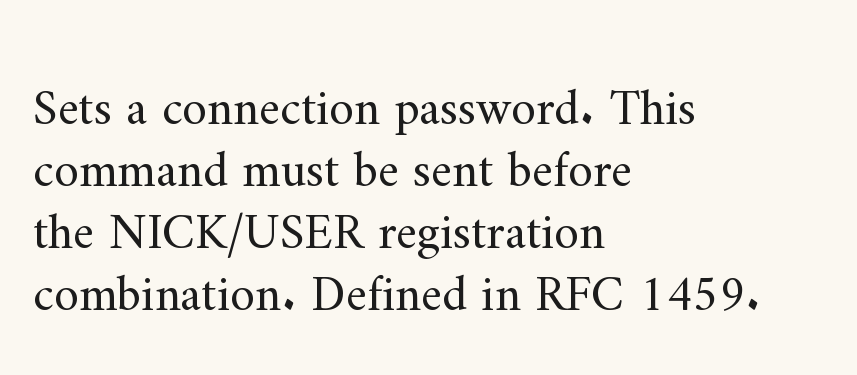
{"serif": "yes", "italic": "no", "bold": "no", "weight": "regular", "width": "normal", "stroke_contrast": "medium", "x_height": "small", "monospaced": "no", "underline": "no", "align": "left", "line_spacing_ratio": 1.24, "letter_spacing": "normal", "letter_spacing_em": 0.0, "glyph_px": 50}
